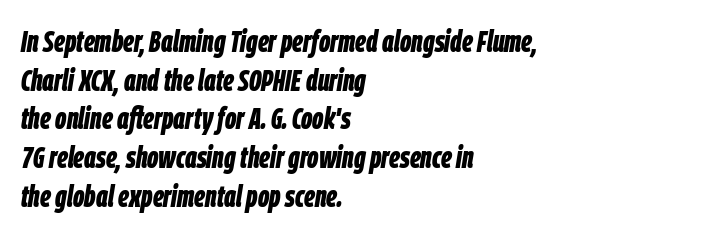
{"italic": "yes", "lean": "right", "slant_degrees": 9, "bold": "yes", "weight": "bold", "width": "condensed", "stroke_contrast": "low", "x_height": "large", "monospaced": "no", "underline": "no", "align": "left", "line_spacing": "normal", "line_spacing_ratio": 1.25, "letter_spacing": "normal", "letter_spacing_em": 0.0, "glyph_px": 31}
